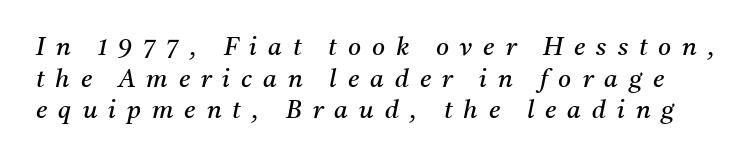
Q: Is the text bold? A: No.
Q: Is the text italic (slanted)? A: Yes, it leans right by about 11 degrees.
Q: Is the text underlined? A: No.
Q: Is the spacing between letters normal or unusually wide? A: Unusually wide.
Q: Is the spacing between lines tight, normal or loose? A: Normal.
